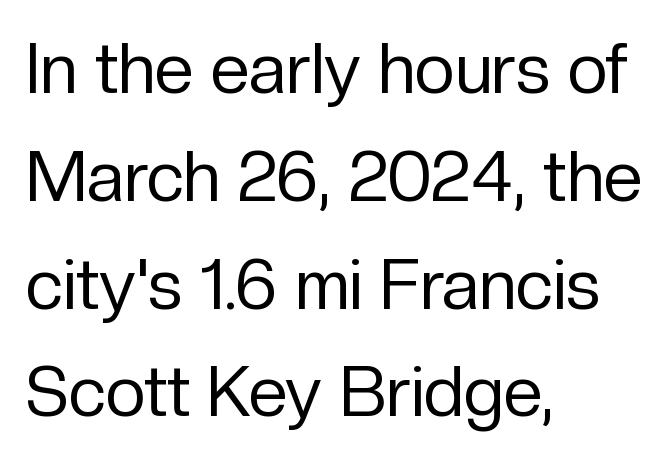
{"serif": "no", "italic": "no", "bold": "no", "weight": "regular", "width": "normal", "stroke_contrast": "low", "x_height": "medium", "monospaced": "no", "underline": "no", "align": "left", "line_spacing": "normal", "line_spacing_ratio": 1.54, "letter_spacing": "normal", "letter_spacing_em": 0.0, "glyph_px": 70}
